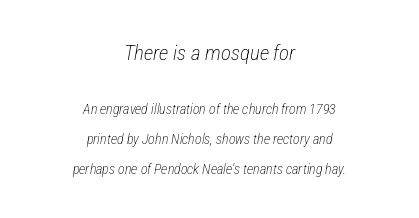
Q: Is the text bold? A: No.
Q: Is the text italic (slanted)? A: Yes, it leans right by about 12 degrees.
Q: Is the text underlined? A: No.
Q: How is the paragraph aligned? A: Centered.
Q: Is the spacing between letters normal or unusually wide? A: Normal.
Q: Is the spacing between lines tight, normal or loose? A: Loose.
Q: Which block of text is set in a larger size, the first (top) or the second (bottom)? A: The first (top) one.
